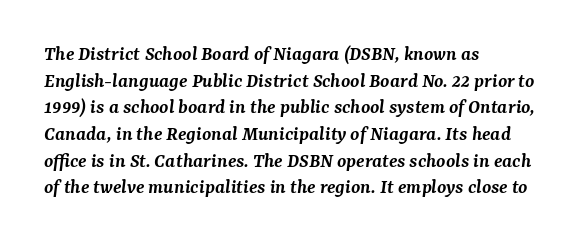
{"italic": "yes", "lean": "right", "slant_degrees": 7, "bold": "semi", "underline": "no", "align": "left", "line_spacing": "normal", "line_spacing_ratio": 1.27, "letter_spacing": "normal", "letter_spacing_em": 0.0, "glyph_px": 21}
